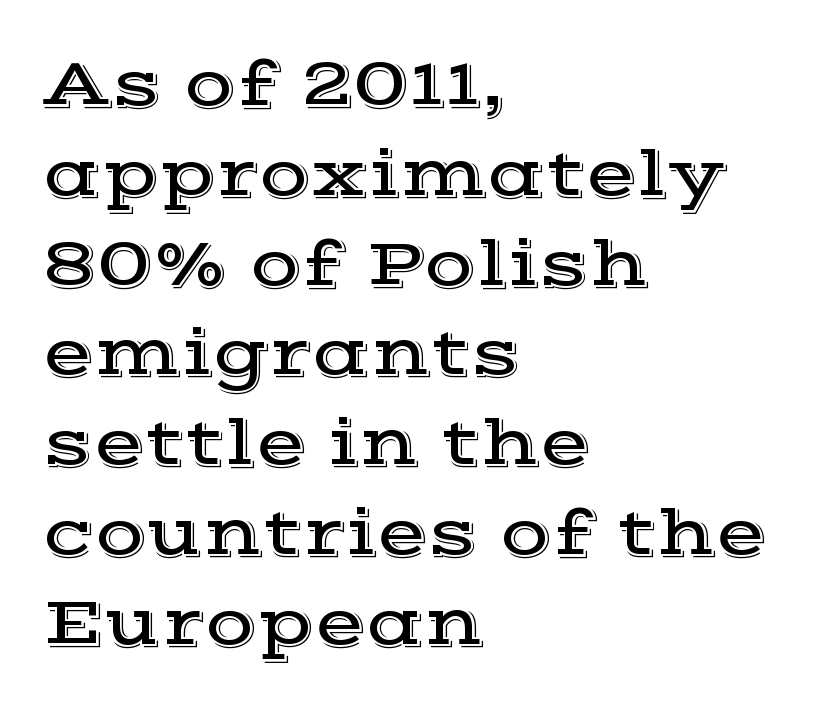
{"serif": "yes", "italic": "no", "width": "wide", "x_height": "medium", "monospaced": "no", "underline": "no", "align": "left", "line_spacing": "normal", "line_spacing_ratio": 1.34, "letter_spacing": "normal", "letter_spacing_em": 0.0, "glyph_px": 67}
